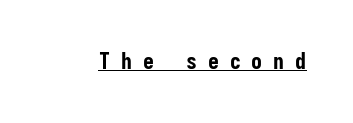
{"italic": "no", "bold": "yes", "underline": "yes", "letter_spacing": "wide", "letter_spacing_em": 0.49, "glyph_px": 22}
